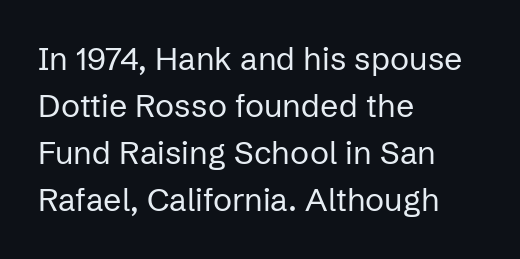
{"serif": "no", "italic": "no", "bold": "no", "weight": "regular", "width": "normal", "stroke_contrast": "low", "x_height": "medium", "monospaced": "no", "underline": "no", "align": "left", "line_spacing": "normal", "line_spacing_ratio": 1.47, "letter_spacing": "normal", "letter_spacing_em": 0.0, "glyph_px": 32}
